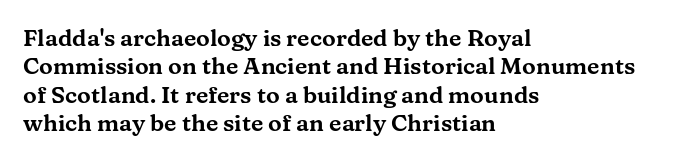
{"italic": "no", "underline": "no", "align": "left", "line_spacing_ratio": 1.23, "letter_spacing": "normal", "letter_spacing_em": 0.0, "glyph_px": 23}
